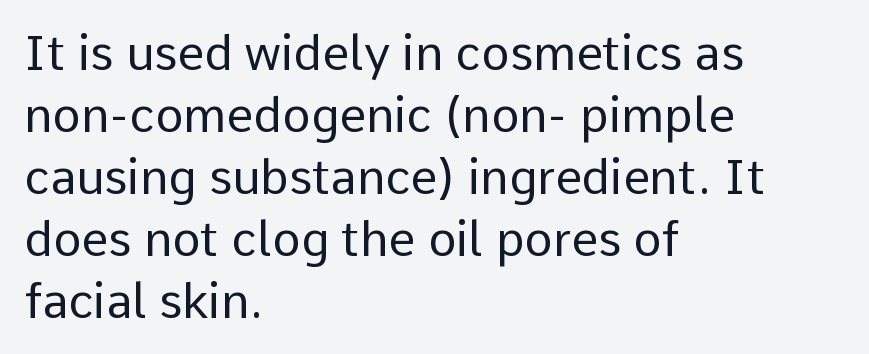
Q: Is the text bold? A: No.
Q: Is the text italic (slanted)? A: No, it is upright.
Q: Is the typeface a serif or a sans-serif typeface? A: Sans-serif.
Q: Is the text underlined? A: No.
Q: How is the paragraph aligned? A: Left-aligned.
Q: Is the spacing between letters normal or unusually wide? A: Normal.
Q: Is the spacing between lines tight, normal or loose? A: Normal.
Q: Width (condensed, normal, or wide)? A: Normal.
Q: Stroke contrast? A: Low.
Q: x-height? A: Medium.
Q: Monospaced? A: No.
